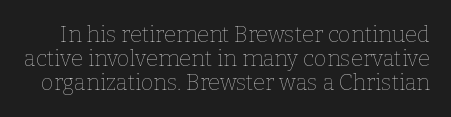
A clean baseline with only descenders dipping below it. If you drew a line through each stem, it would be perfectly vertical. These lines huddle together more closely than default settings would place them. These lines keep a tight, regular rhythm from letter to letter. Ink coverage per letter is moderate at most.
